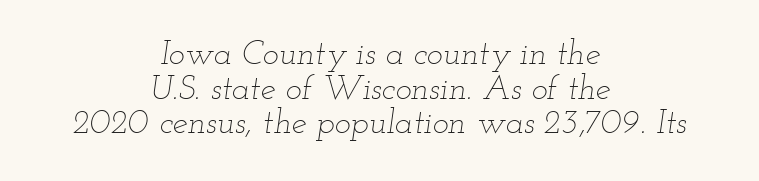
{"italic": "yes", "lean": "right", "slant_degrees": 12, "bold": "no", "weight": "thin", "width": "wide", "stroke_contrast": "low", "x_height": "small", "monospaced": "no", "underline": "no", "align": "center", "line_spacing": "tight", "line_spacing_ratio": 1.02, "letter_spacing": "normal", "letter_spacing_em": 0.0, "glyph_px": 34}
